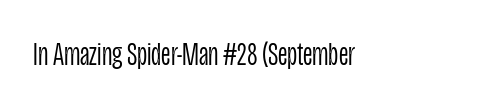
{"serif": "no", "italic": "no", "bold": "no", "weight": "light", "width": "condensed", "stroke_contrast": "low", "x_height": "large", "monospaced": "no", "underline": "no", "align": "left", "letter_spacing": "normal", "letter_spacing_em": 0.0, "glyph_px": 34}
